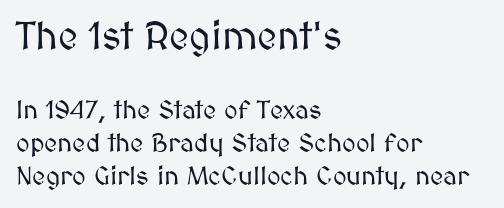
{"italic": "no", "width": "normal", "stroke_contrast": "medium", "x_height": "medium", "monospaced": "no", "underline": "no", "align": "left", "line_spacing": "normal", "line_spacing_ratio": 1.26, "letter_spacing": "normal", "letter_spacing_em": 0.0, "larger_block": "first", "size_ratio": 1.5, "glyph_px": 39}
